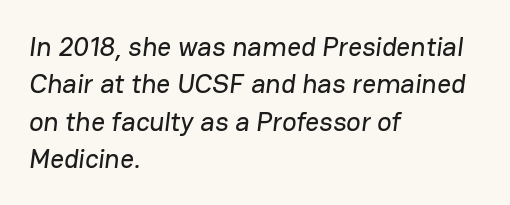
The setting favours the left margin, as ordinary paragraphs usually do. Lines of text with bare space underneath. Reading down the column, the eye jumps a familiar distance to each next line. The type is set solid horizontally, with unmodified tracking.
